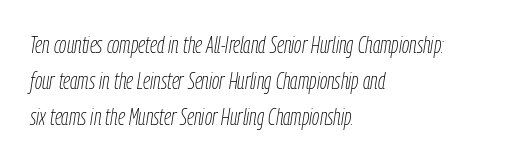
The face used here has a pronounced slope to its letters. The cut favours lightness, reaching ordinary text weight at its darkest. One-word summary of the alignment: left. These lines sit exactly where default settings would place them. Descenders are the only things crossing below the line. Characters follow at the spacing the type designer built in.
